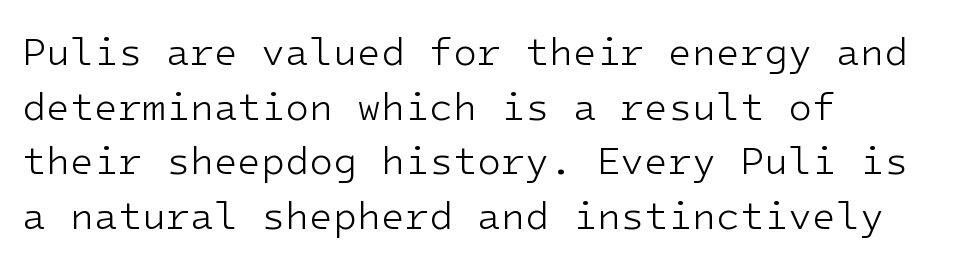
Q: Is the text bold? A: No.
Q: Is the text italic (slanted)? A: No, it is upright.
Q: Is the typeface a serif or a sans-serif typeface? A: Sans-serif.
Q: Is the text underlined? A: No.
Q: How is the paragraph aligned? A: Left-aligned.
Q: Is the spacing between letters normal or unusually wide? A: Normal.
Q: Is the spacing between lines tight, normal or loose? A: Normal.
Q: Width (condensed, normal, or wide)? A: Normal.
Q: Stroke contrast? A: Low.
Q: x-height? A: Medium.
